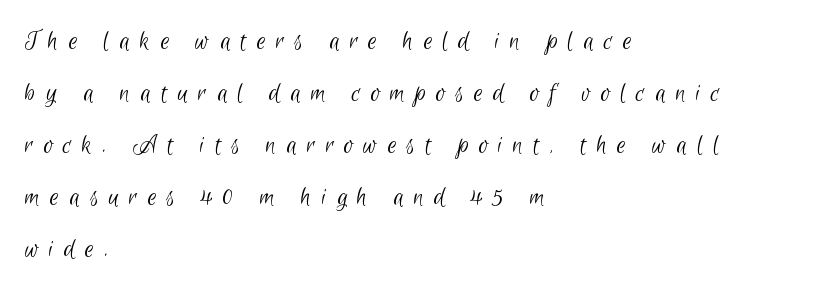
Q: Is the text bold? A: No.
Q: Is the typeface a serif or a sans-serif typeface? A: Sans-serif.
Q: Is the text underlined? A: No.
Q: How is the paragraph aligned? A: Left-aligned.
Q: Is the spacing between letters normal or unusually wide? A: Unusually wide.
Q: Width (condensed, normal, or wide)? A: Condensed.
Q: Stroke contrast? A: Low.
Q: x-height? A: Small.
Q: Monospaced? A: No.
